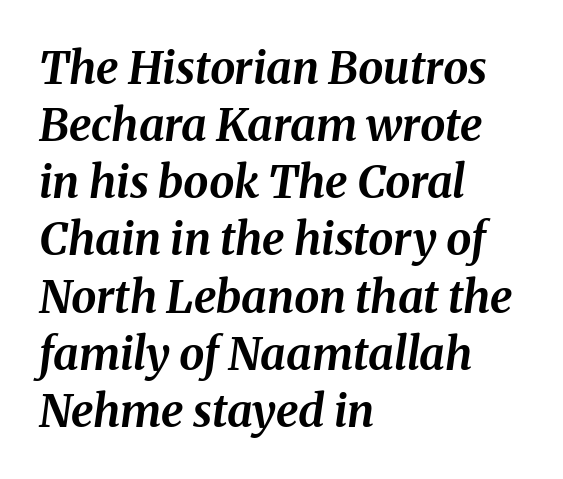
{"italic": "yes", "lean": "right", "slant_degrees": 8, "bold": "yes", "weight": "bold", "width": "normal", "stroke_contrast": "medium", "x_height": "medium", "monospaced": "no", "underline": "no", "align": "left", "line_spacing": "normal", "line_spacing_ratio": 1.27, "letter_spacing": "normal", "letter_spacing_em": 0.0, "glyph_px": 45}
